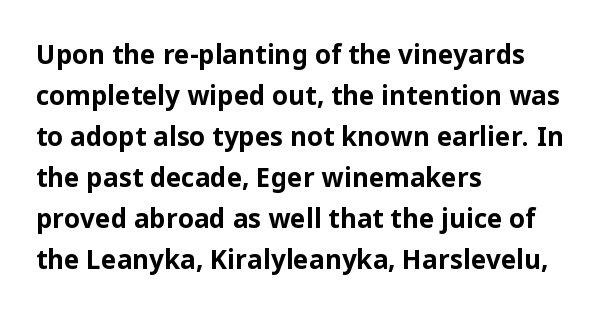
{"italic": "no", "bold": "yes", "underline": "no", "align": "left", "line_spacing": "normal", "line_spacing_ratio": 1.58, "letter_spacing": "normal", "letter_spacing_em": 0.0, "glyph_px": 26}
